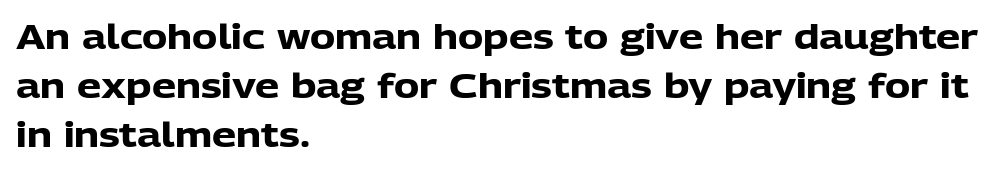
{"serif": "no", "italic": "no", "bold": "yes", "weight": "heavy", "width": "normal", "stroke_contrast": "low", "x_height": "medium", "monospaced": "no", "underline": "no", "align": "left", "line_spacing": "normal", "line_spacing_ratio": 1.44, "letter_spacing": "normal", "letter_spacing_em": 0.0, "glyph_px": 34}
